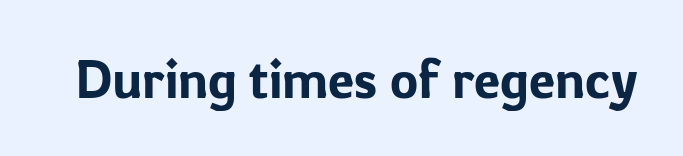
{"serif": "no", "italic": "no", "width": "normal", "stroke_contrast": "low", "x_height": "medium", "monospaced": "no", "underline": "no", "letter_spacing": "normal", "letter_spacing_em": 0.0, "glyph_px": 53}
